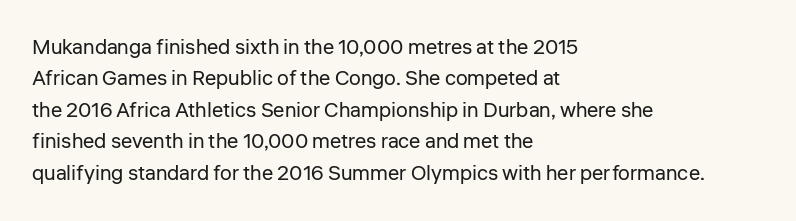
Q: Is the text bold? A: No.
Q: Is the text italic (slanted)? A: No, it is upright.
Q: Is the text underlined? A: No.
Q: How is the paragraph aligned? A: Left-aligned.
Q: Is the spacing between letters normal or unusually wide? A: Normal.
Q: Is the spacing between lines tight, normal or loose? A: Normal.
